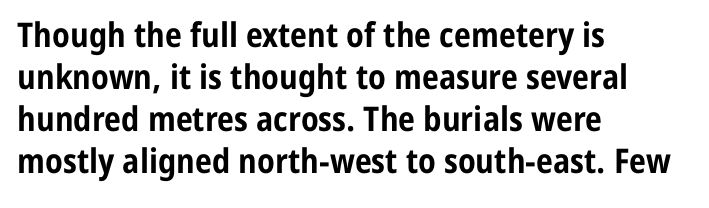
The image shows 34 px bold, condensed sans-serif type, upright; set left-aligned, line spacing 1.24x, normal letter spacing, not underlined; low stroke contrast and a medium x-height.
